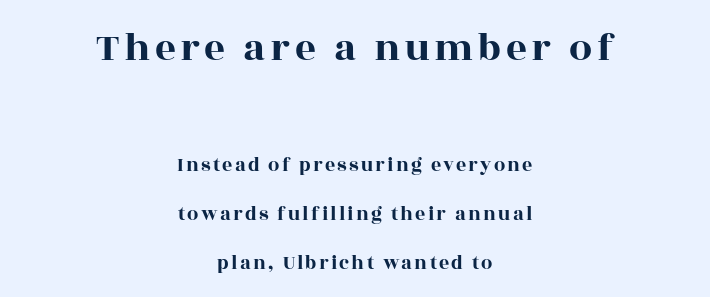
The image shows 41 px wide serif type, upright; set centered, loose line spacing (2.43x), not underlined; the first (top) block is 2.05x larger; a large x-height.
